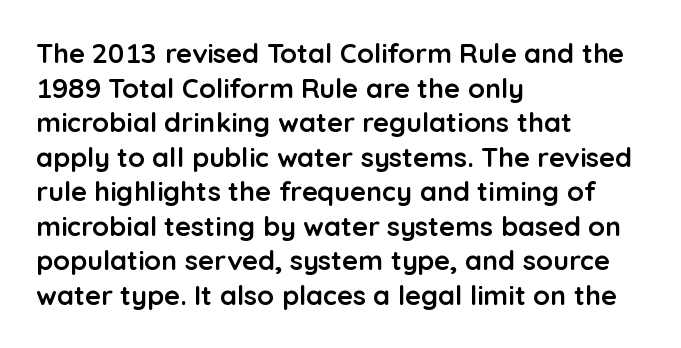
Q: Is the text bold? A: Yes.
Q: Is the text italic (slanted)? A: No, it is upright.
Q: Is the text underlined? A: No.
Q: How is the paragraph aligned? A: Left-aligned.
Q: Is the spacing between letters normal or unusually wide? A: Normal.
Q: Is the spacing between lines tight, normal or loose? A: Normal.
